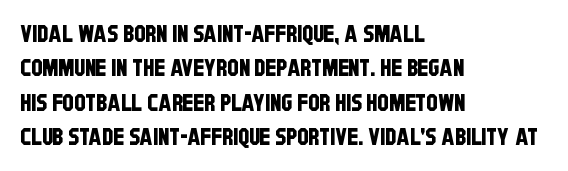
{"underline": "no", "align": "left", "line_spacing": "normal", "line_spacing_ratio": 1.5, "letter_spacing": "normal", "letter_spacing_em": 0.0, "glyph_px": 23}
